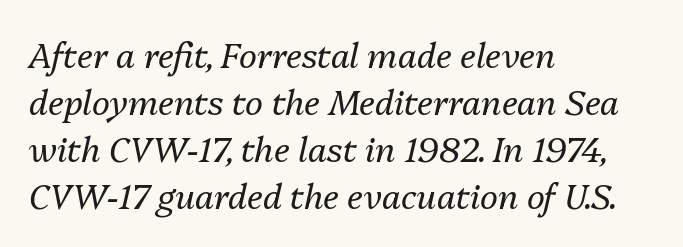
The image shows 34 px regular-weight type, italic (leaning right); set left-aligned, normal line spacing (1.38x), normal letter spacing, not underlined; medium stroke contrast and a medium x-height.
